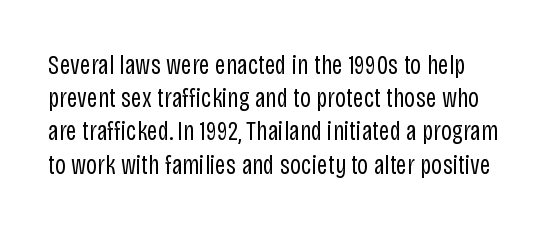
{"italic": "no", "bold": "no", "underline": "no", "line_spacing_ratio": 1.23, "letter_spacing": "normal", "letter_spacing_em": 0.0, "glyph_px": 27}
